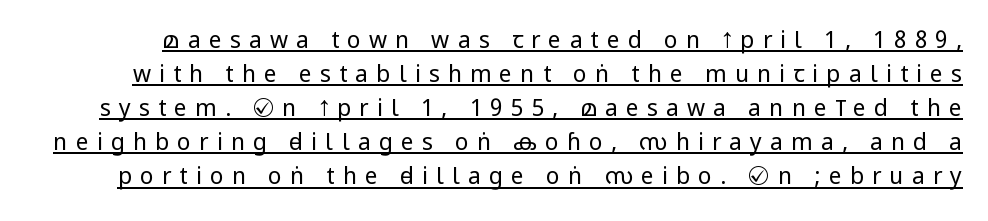
Upright lettering throughout. The string is rendered with underlining switched on. The font is comparable to plain body text, perhaps lighter. Look at the tracking — it's clearly loosened, letters drifting apart.
